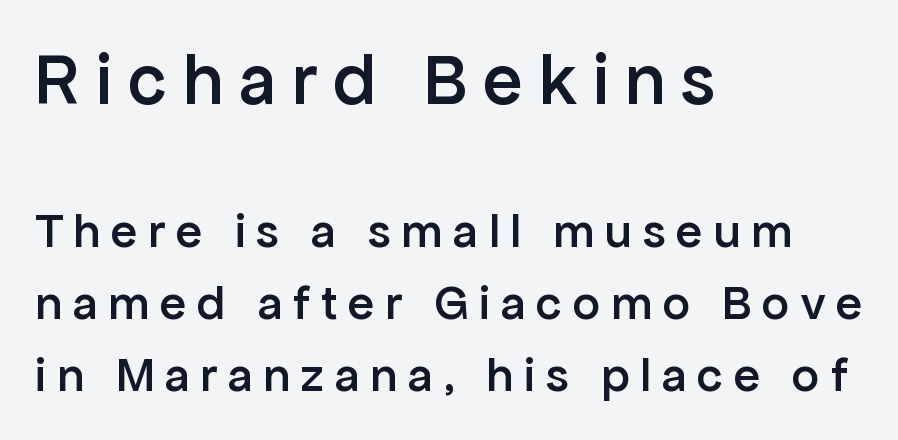
The image shows 73 px semibold sans-serif type, upright; set left-aligned, normal line spacing (1.47x), unusually wide letter spacing (+0.22 em), not underlined; the first (top) block is 1.49x larger; low stroke contrast and a medium x-height.
